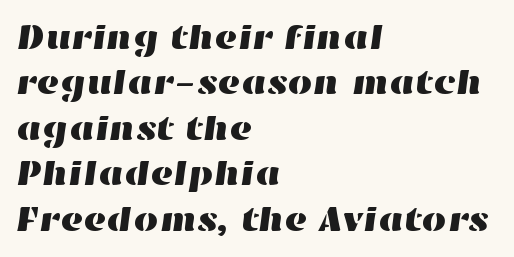
Q: Is the text underlined? A: No.
Q: How is the paragraph aligned? A: Left-aligned.
Q: Is the spacing between letters normal or unusually wide? A: Normal.
Q: Is the spacing between lines tight, normal or loose? A: Normal.
Q: Width (condensed, normal, or wide)? A: Wide.
Q: Stroke contrast? A: High.
Q: x-height? A: Medium.
Q: Monospaced? A: No.
